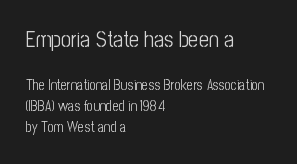
{"italic": "no", "bold": "no", "underline": "no", "align": "left", "line_spacing": "normal", "line_spacing_ratio": 1.49, "letter_spacing": "normal", "letter_spacing_em": 0.0, "larger_block": "first", "size_ratio": 1.57, "glyph_px": 22}
